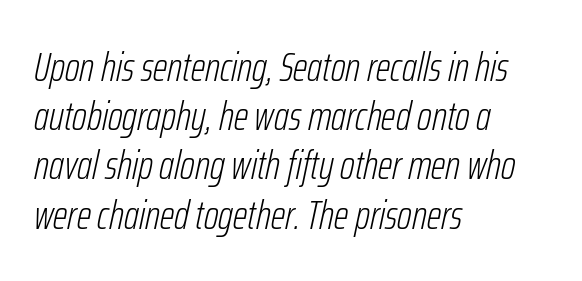
The image shows 41 px light, condensed type, italic (leaning right); set left-aligned, line spacing 1.2x, normal letter spacing, not underlined; low stroke contrast and a medium x-height.
